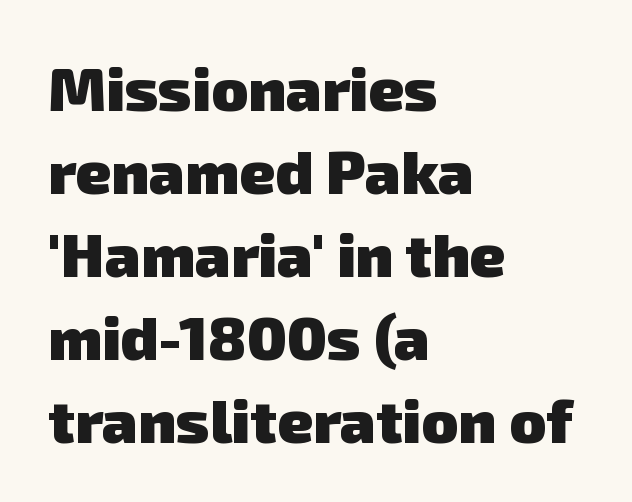
Q: Is the text bold? A: Yes.
Q: Is the typeface a serif or a sans-serif typeface? A: Sans-serif.
Q: Is the text underlined? A: No.
Q: How is the paragraph aligned? A: Left-aligned.
Q: Is the spacing between letters normal or unusually wide? A: Normal.
Q: Is the spacing between lines tight, normal or loose? A: Normal.
Q: Width (condensed, normal, or wide)? A: Normal.
Q: Stroke contrast? A: Low.
Q: x-height? A: Medium.
Q: Monospaced? A: No.
